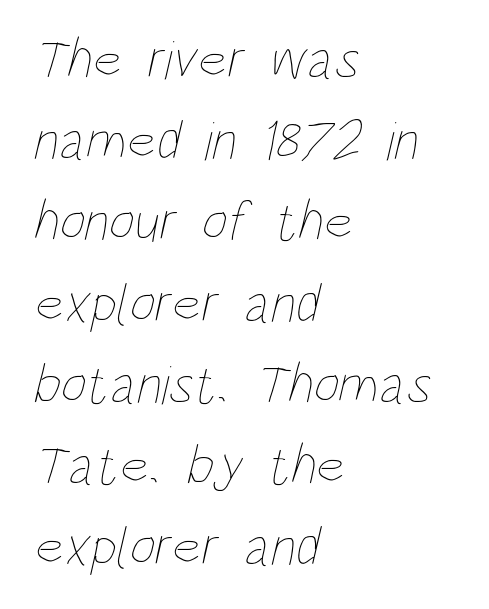
Q: Is the text bold? A: No.
Q: Is the text underlined? A: No.
Q: How is the paragraph aligned? A: Left-aligned.
Q: Is the spacing between letters normal or unusually wide? A: Normal.
Q: Is the spacing between lines tight, normal or loose? A: Normal.
Q: Width (condensed, normal, or wide)? A: Condensed.
Q: Stroke contrast? A: Low.
Q: x-height? A: Large.
Q: Monospaced? A: No.
